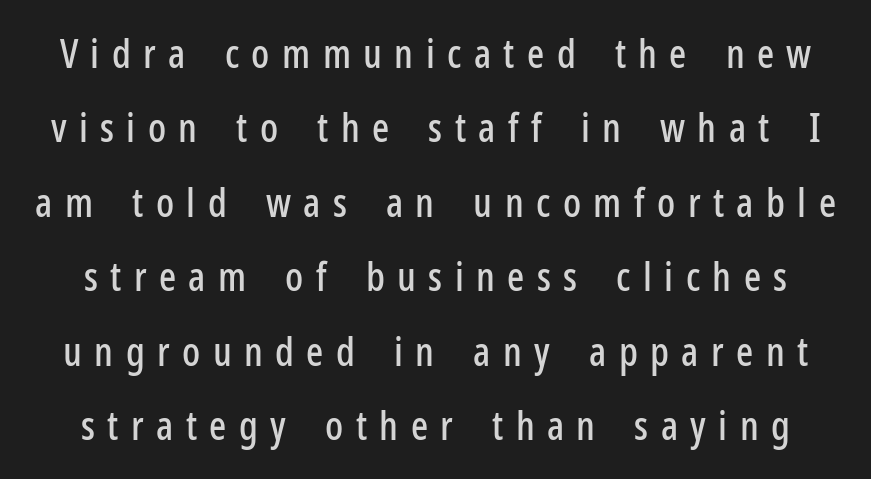
The gap between lines stays unmarked. This rendering widens character spacing well past its baseline value. Note the varied advance widths — an 'i' is clearly narrower than an 'm'. Check where the strokes stop: nothing finishes them off — pure sans. The letters stand upright; this is a roman face.
